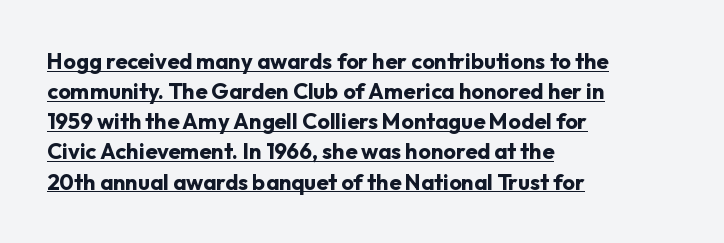
{"italic": "no", "bold": "yes", "underline": "yes", "align": "left", "line_spacing": "normal", "line_spacing_ratio": 1.37, "letter_spacing": "normal", "letter_spacing_em": 0.0, "glyph_px": 22}
